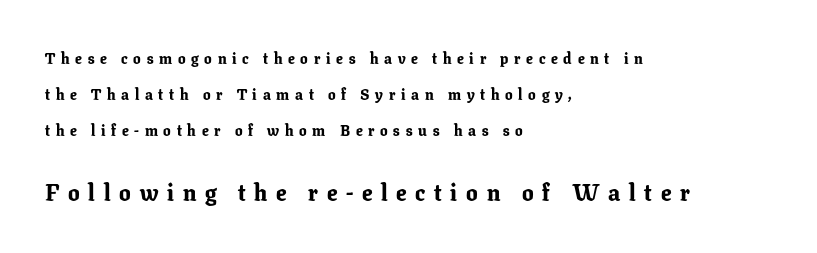
{"italic": "no", "bold": "yes", "underline": "no", "align": "left", "line_spacing": "loose", "line_spacing_ratio": 2.41, "letter_spacing": "wide", "letter_spacing_em": 0.38, "larger_block": "second", "size_ratio": 1.53, "glyph_px": 23}
